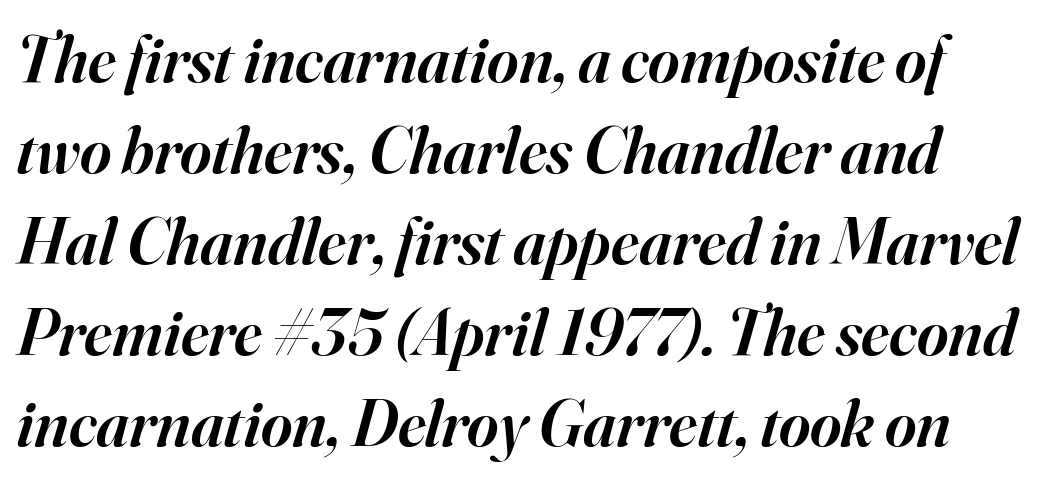
{"serif": "yes", "italic": "yes", "lean": "right", "slant_degrees": 16, "bold": "semi", "weight": "semibold", "width": "normal", "stroke_contrast": "high", "x_height": "small", "monospaced": "no", "underline": "no", "line_spacing": "normal", "line_spacing_ratio": 1.36, "letter_spacing": "normal", "letter_spacing_em": 0.0, "glyph_px": 67}
